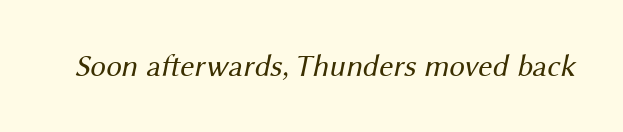
Q: Is the text bold? A: No.
Q: Is the typeface a serif or a sans-serif typeface? A: Sans-serif.
Q: Is the text underlined? A: No.
Q: Is the spacing between letters normal or unusually wide? A: Normal.
Q: Width (condensed, normal, or wide)? A: Normal.
Q: Stroke contrast? A: Medium.
Q: x-height? A: Medium.
Q: Monospaced? A: No.
